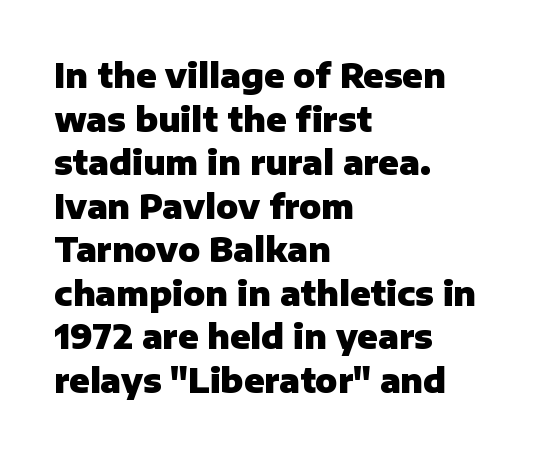
The image shows 33 px heavy sans-serif type, upright; set left-aligned, normal line spacing (1.32x), normal letter spacing, not underlined; low stroke contrast and a medium x-height.
